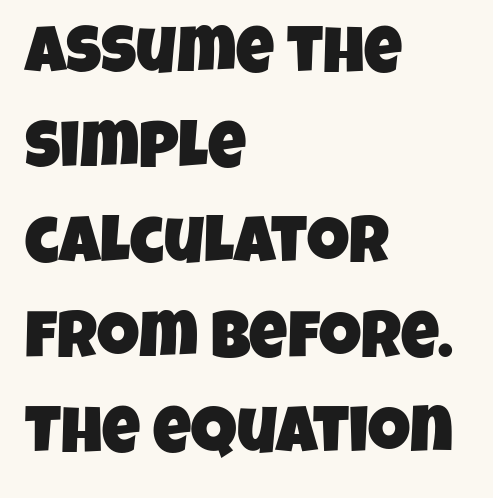
{"serif": "no", "width": "condensed", "stroke_contrast": "low", "x_height": "large", "monospaced": "no", "underline": "no", "align": "left", "line_spacing": "normal", "line_spacing_ratio": 1.44, "letter_spacing": "normal", "letter_spacing_em": 0.0, "glyph_px": 66}
